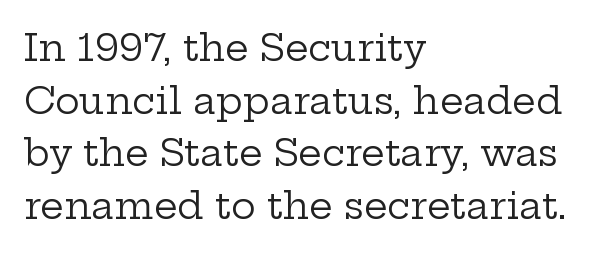
Varying glyph widths throughout — classic text-font behaviour. All the whitespace from short lines collects on the right. Are there feet on the stems? There are — it's a serif. Nope, not italic — everything's standing straight.
